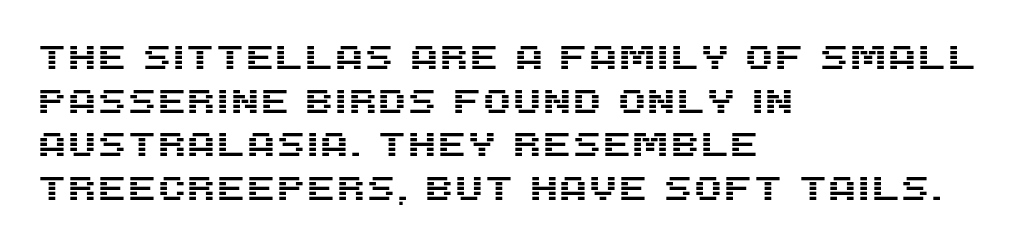
{"serif": "no", "italic": "no", "width": "normal", "stroke_contrast": "medium", "x_height": "large", "monospaced": "no", "underline": "no", "align": "left", "line_spacing": "normal", "line_spacing_ratio": 1.28, "letter_spacing": "normal", "letter_spacing_em": 0.0, "glyph_px": 34}
